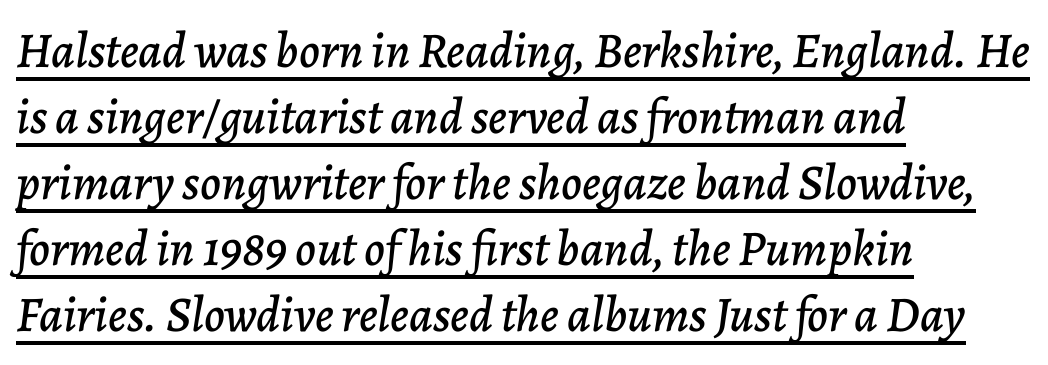
The image shows 50 px text type, italic (leaning right); set left-aligned, normal line spacing (1.32x), normal letter spacing, underlined; low stroke contrast and a medium x-height.
